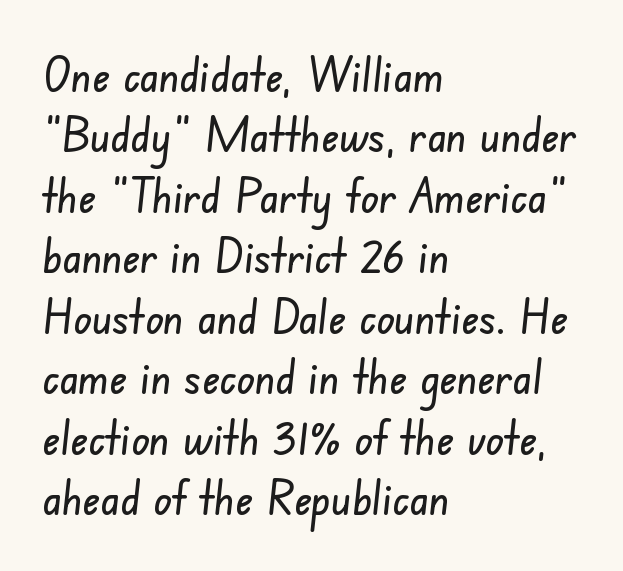
The image shows 48 px condensed sans-serif type; set left-aligned, normal line spacing (1.26x), normal letter spacing, not underlined; low stroke contrast and a small x-height.
